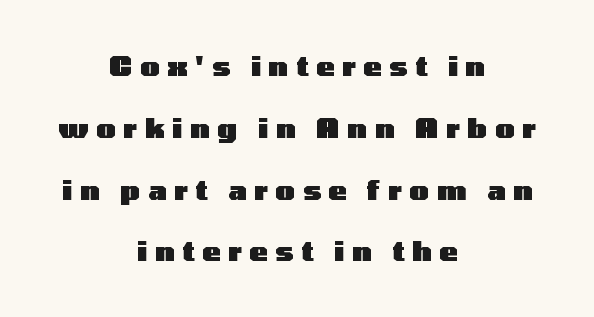
Q: Is the text bold? A: Yes.
Q: Is the text italic (slanted)? A: No, it is upright.
Q: Is the text underlined? A: No.
Q: How is the paragraph aligned? A: Centered.
Q: Is the spacing between letters normal or unusually wide? A: Unusually wide.
Q: Is the spacing between lines tight, normal or loose? A: Loose.
